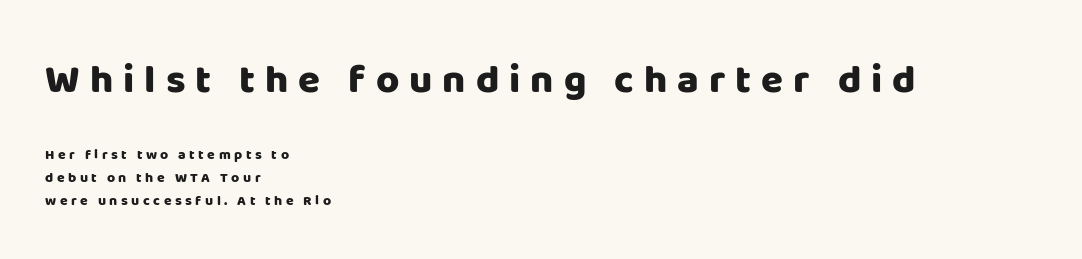
Q: Is the text bold? A: Yes.
Q: Is the text italic (slanted)? A: No, it is upright.
Q: Is the typeface a serif or a sans-serif typeface? A: Sans-serif.
Q: Is the text underlined? A: No.
Q: How is the paragraph aligned? A: Left-aligned.
Q: Is the spacing between letters normal or unusually wide? A: Unusually wide.
Q: Is the spacing between lines tight, normal or loose? A: Normal.
Q: Which block of text is set in a larger size, the first (top) or the second (bottom)? A: The first (top) one.
Q: Width (condensed, normal, or wide)? A: Normal.
Q: Stroke contrast? A: Low.
Q: x-height? A: Large.
Q: Monospaced? A: No.
